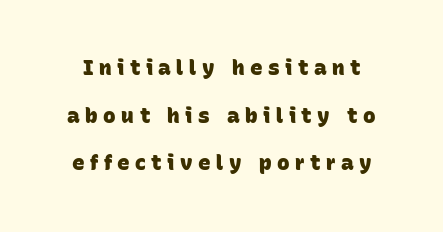
Q: Is the text bold? A: Yes.
Q: Is the text underlined? A: No.
Q: Is the spacing between letters normal or unusually wide? A: Unusually wide.
Q: Is the spacing between lines tight, normal or loose? A: Loose.
